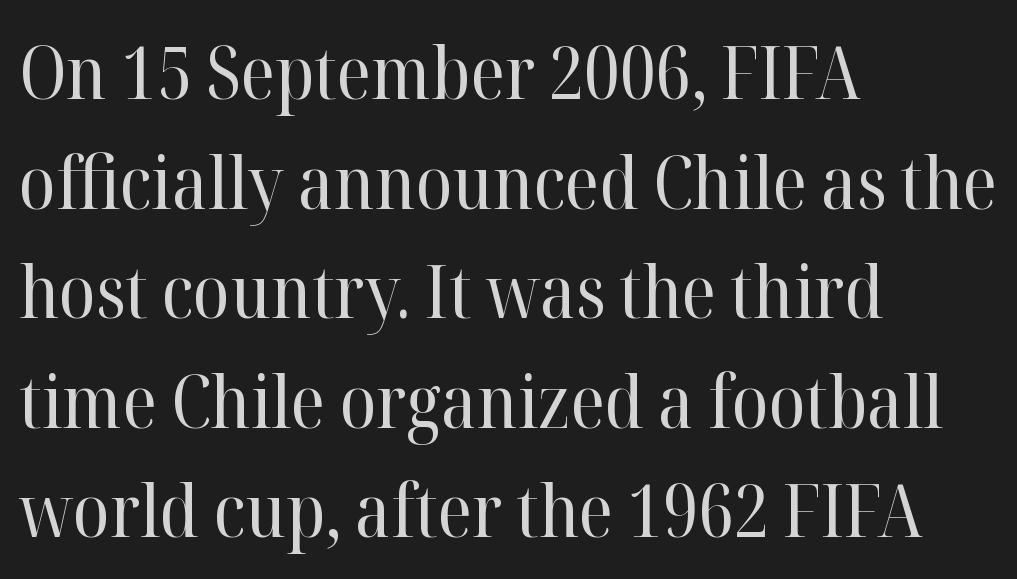
The image shows 74 px regular-weight serif type, upright; set left-aligned, normal line spacing (1.48x), normal letter spacing, not underlined; high stroke contrast and a medium x-height.
